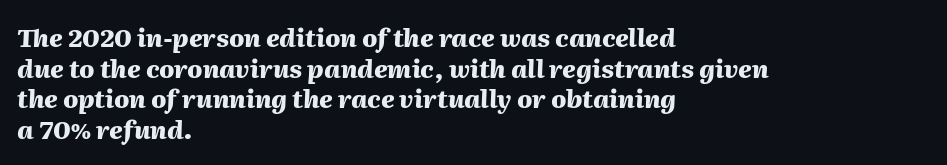
Q: Is the text bold? A: Yes.
Q: Is the text italic (slanted)? A: Yes, it leans right by about 2 degrees.
Q: Is the text underlined? A: No.
Q: How is the paragraph aligned? A: Left-aligned.
Q: Is the spacing between letters normal or unusually wide? A: Normal.
